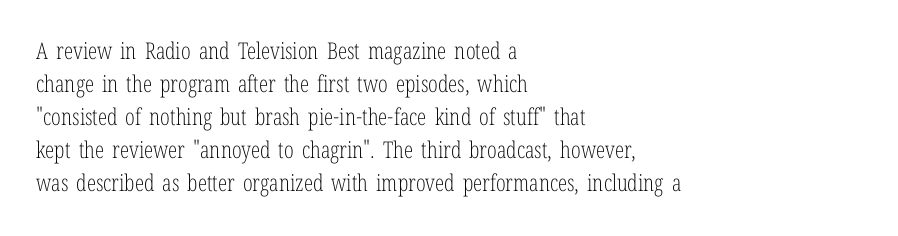
{"italic": "no", "bold": "no", "underline": "no", "align": "left", "line_spacing": "normal", "line_spacing_ratio": 1.44, "letter_spacing": "normal", "letter_spacing_em": 0.0, "glyph_px": 23}
